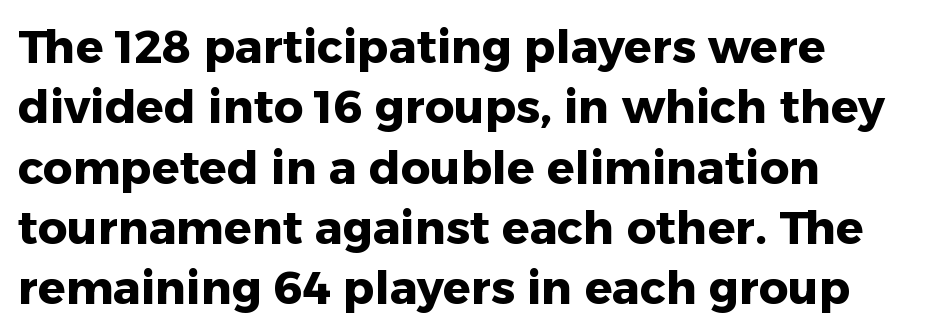
The image shows 46 px heavy sans-serif type, upright; set left-aligned, normal line spacing (1.31x), normal letter spacing, not underlined; low stroke contrast and a medium x-height.
